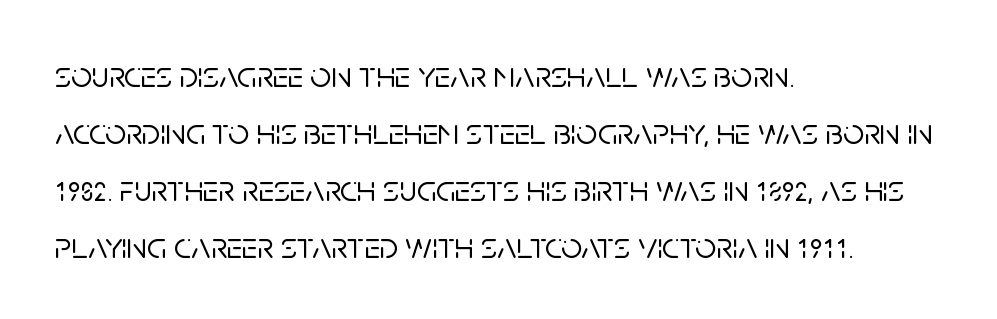
The image shows 37 px sans-serif type, upright; set left-aligned, normal line spacing (1.54x), normal letter spacing, not underlined; low stroke contrast and a large x-height.
